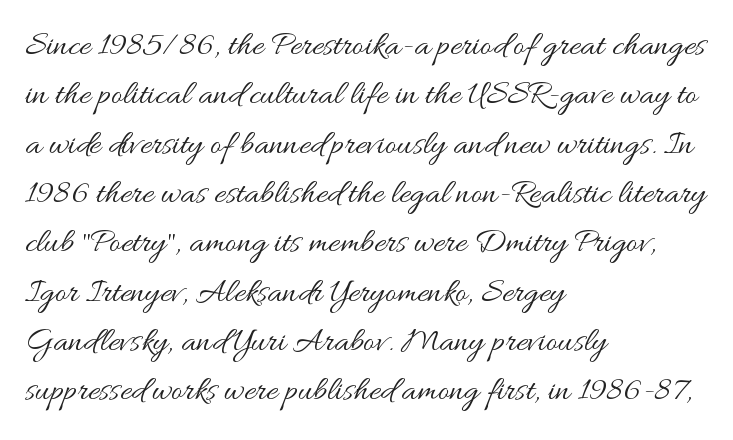
Q: Is the text bold? A: No.
Q: Is the text italic (slanted)? A: Yes.
Q: Is the text underlined? A: No.
Q: How is the paragraph aligned? A: Left-aligned.
Q: Is the spacing between letters normal or unusually wide? A: Normal.
Q: Is the spacing between lines tight, normal or loose? A: Normal.
Q: Width (condensed, normal, or wide)? A: Wide.
Q: Stroke contrast? A: Medium.
Q: x-height? A: Small.
Q: Monospaced? A: No.
